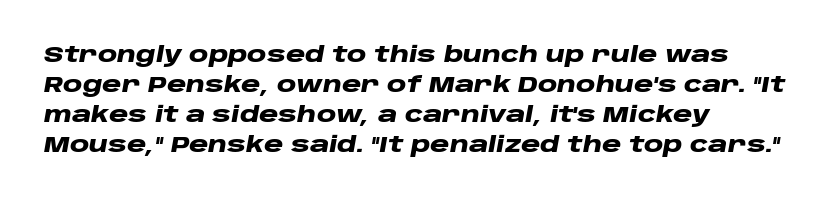
Typographic density is high because the face is bold. This rendering features lettering with no underline. Slant detected: the letters are inclined. The vertical gap from one line to the next is medium. Spacing between characters is what you'd get straight out of the box. Left-aligned paragraph, ragged on the right.
